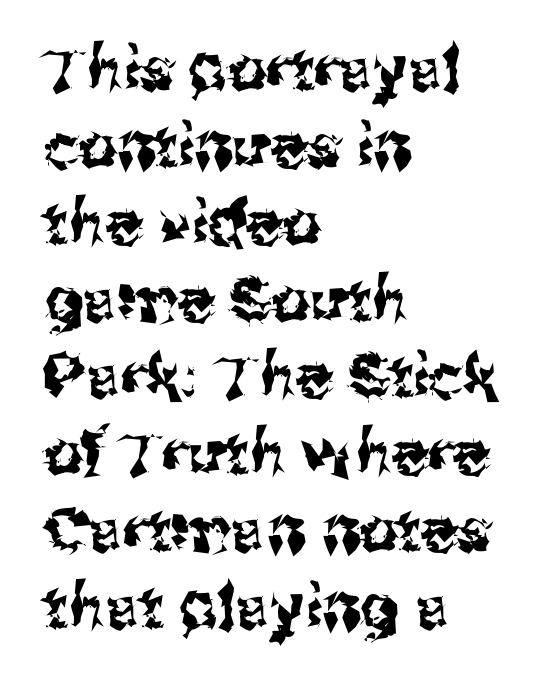
The image shows 61 px sans-serif type, upright; set left-aligned, normal line spacing (1.26x), normal letter spacing, not underlined; medium stroke contrast and a medium x-height.
